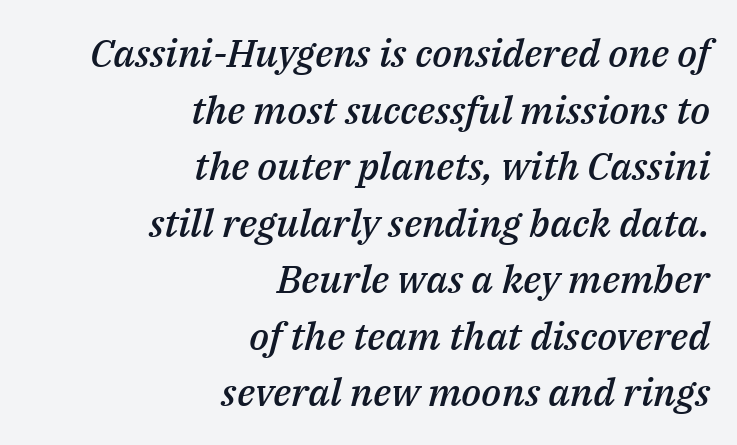
Q: Is the text bold? A: Semi-bold.
Q: Is the text italic (slanted)? A: Yes, it leans right by about 14 degrees.
Q: Is the text underlined? A: No.
Q: How is the paragraph aligned? A: Right-aligned.
Q: Is the spacing between letters normal or unusually wide? A: Normal.
Q: Is the spacing between lines tight, normal or loose? A: Normal.
Q: Width (condensed, normal, or wide)? A: Normal.
Q: Stroke contrast? A: Medium.
Q: x-height? A: Medium.
Q: Monospaced? A: No.
